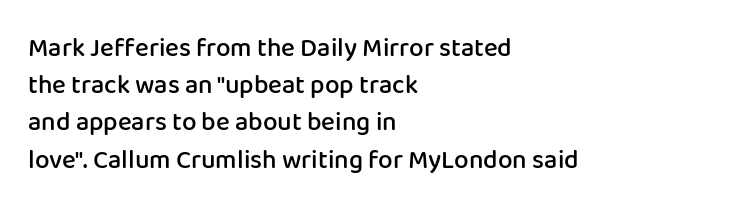
The strokes are fattened partway — semibold, not bold. The rendering uses a moderate line-height, typical for paragraphs. This sample uses plain, unmodified letter spacing. Any mark beneath the type? The region is blank.
